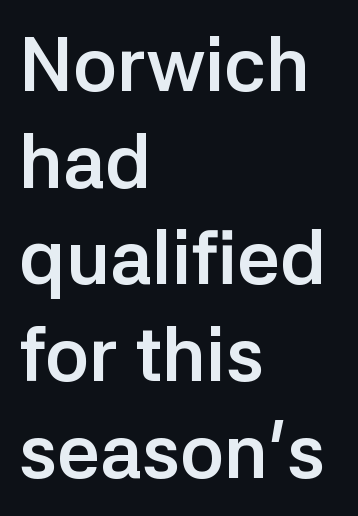
{"serif": "no", "italic": "no", "bold": "yes", "weight": "semibold", "width": "normal", "stroke_contrast": "low", "x_height": "medium", "monospaced": "no", "underline": "no", "align": "left", "line_spacing": "normal", "line_spacing_ratio": 1.29, "letter_spacing": "normal", "letter_spacing_em": 0.0, "glyph_px": 75}
